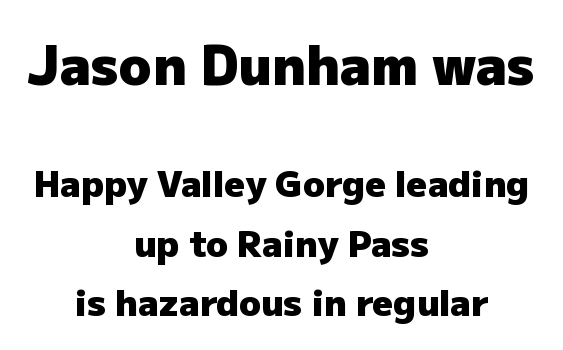
Q: Is the text bold? A: Yes.
Q: Is the text italic (slanted)? A: No, it is upright.
Q: Is the typeface a serif or a sans-serif typeface? A: Sans-serif.
Q: Is the text underlined? A: No.
Q: How is the paragraph aligned? A: Centered.
Q: Is the spacing between letters normal or unusually wide? A: Normal.
Q: Is the spacing between lines tight, normal or loose? A: Normal.
Q: Which block of text is set in a larger size, the first (top) or the second (bottom)? A: The first (top) one.
Q: Width (condensed, normal, or wide)? A: Normal.
Q: Stroke contrast? A: Low.
Q: x-height? A: Medium.
Q: Monospaced? A: No.
